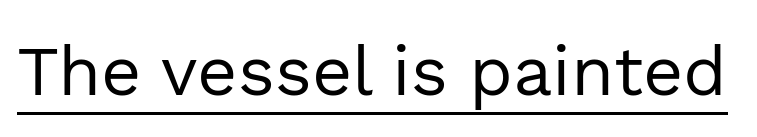
The image shows 70 px regular-weight sans-serif type, upright; set normal letter spacing, underlined; a medium x-height.
